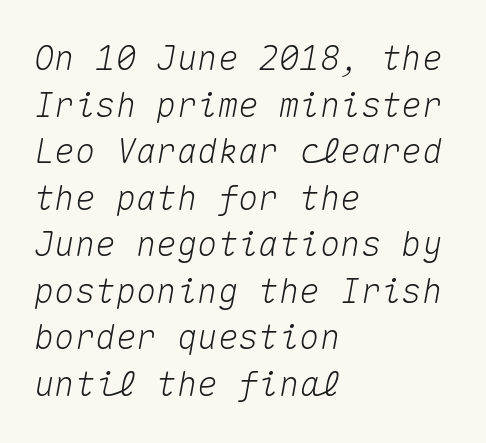
{"italic": "yes", "lean": "right", "slant_degrees": 10, "width": "normal", "stroke_contrast": "medium", "x_height": "medium", "monospaced": "yes", "underline": "no", "align": "left", "line_spacing": "normal", "line_spacing_ratio": 1.37, "letter_spacing": "normal", "letter_spacing_em": 0.0, "glyph_px": 34}
